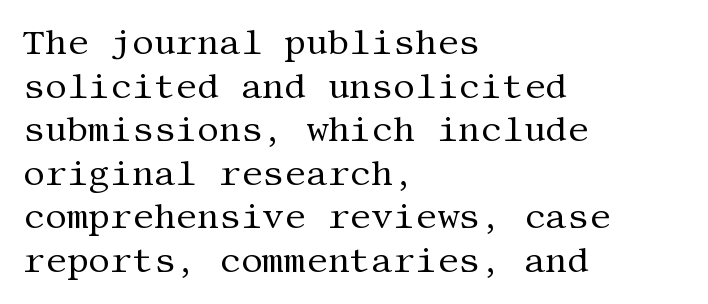
Q: Is the text bold? A: No.
Q: Is the text italic (slanted)? A: No, it is upright.
Q: Is the typeface a serif or a sans-serif typeface? A: Serif.
Q: Is the text underlined? A: No.
Q: How is the paragraph aligned? A: Left-aligned.
Q: Is the spacing between letters normal or unusually wide? A: Normal.
Q: Is the spacing between lines tight, normal or loose? A: Normal.
Q: Width (condensed, normal, or wide)? A: Normal.
Q: Stroke contrast? A: Medium.
Q: x-height? A: Large.
